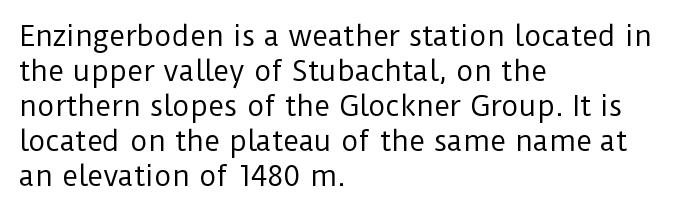
{"italic": "no", "bold": "no", "underline": "no", "align": "left", "line_spacing": "normal", "line_spacing_ratio": 1.3, "letter_spacing": "normal", "letter_spacing_em": 0.0, "glyph_px": 27}
